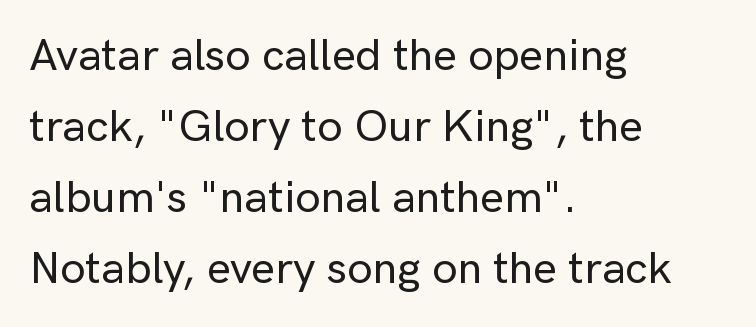
{"serif": "no", "italic": "no", "width": "normal", "stroke_contrast": "low", "x_height": "medium", "monospaced": "no", "underline": "no", "align": "left", "line_spacing": "normal", "line_spacing_ratio": 1.58, "letter_spacing": "normal", "letter_spacing_em": 0.0, "glyph_px": 45}
